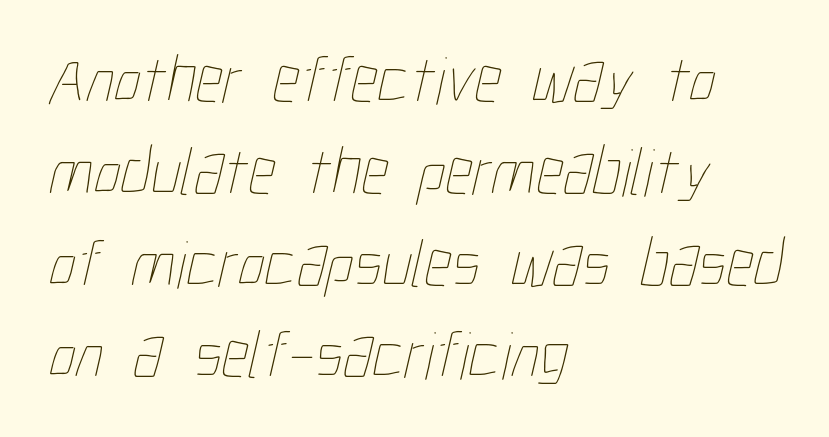
The image shows 68 px thin, condensed type; set left-aligned, normal line spacing (1.35x), normal letter spacing, not underlined; low stroke contrast and a medium x-height.
